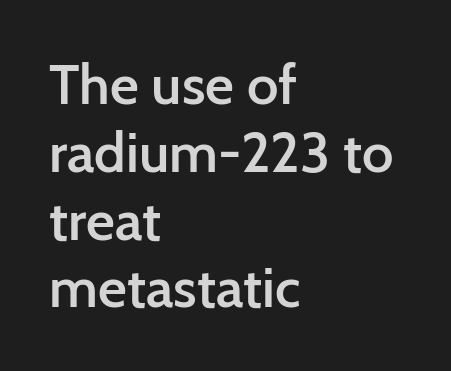
Each letter keeps its own natural width here, so spacing adapts to shape. A clean baseline with only descenders dipping below it. Each glyph is drawn with semibold strokes, heavier than normal yet not fully bold. Teacher's note: observe the even left margin — that is flush-left alignment. The type is set solid horizontally, with unmodified tracking. Does the type have serifs? No, each stem ends abruptly.
